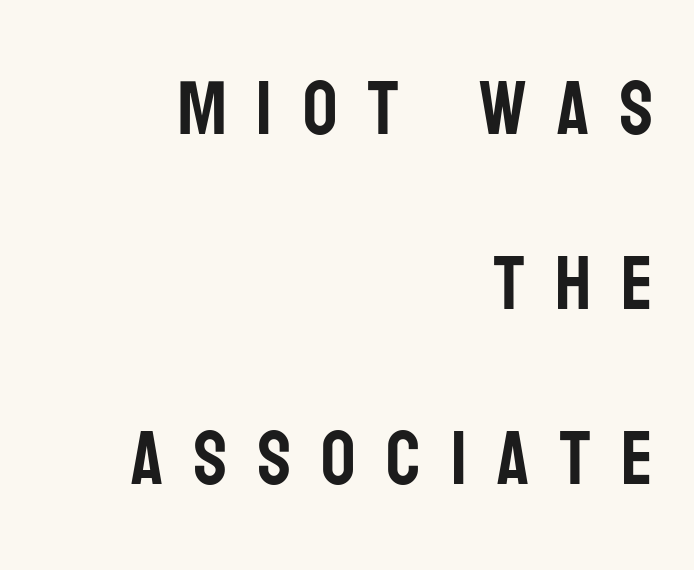
Words appear elongated and porous because spacing is wide. In terms of posture, this sample is upright. One glance says open: line gaps are wider than usual. Each line ends at the same right margin while the left side varies. Each letter's strokes conclude bluntly, with no projecting serifs. Spacing verdict: proportional, widths tailored to each character.
